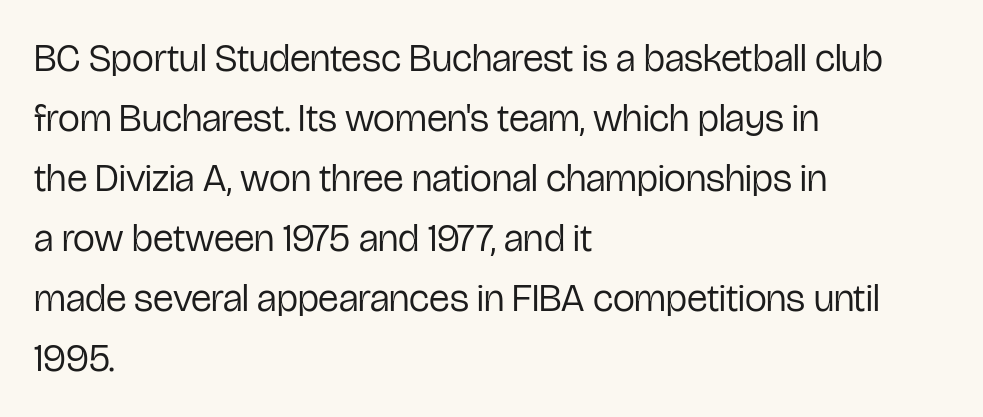
{"serif": "no", "italic": "no", "bold": "no", "weight": "regular", "width": "condensed", "stroke_contrast": "low", "x_height": "medium", "monospaced": "no", "underline": "no", "align": "left", "line_spacing": "normal", "line_spacing_ratio": 1.54, "letter_spacing": "normal", "letter_spacing_em": 0.0, "glyph_px": 39}
